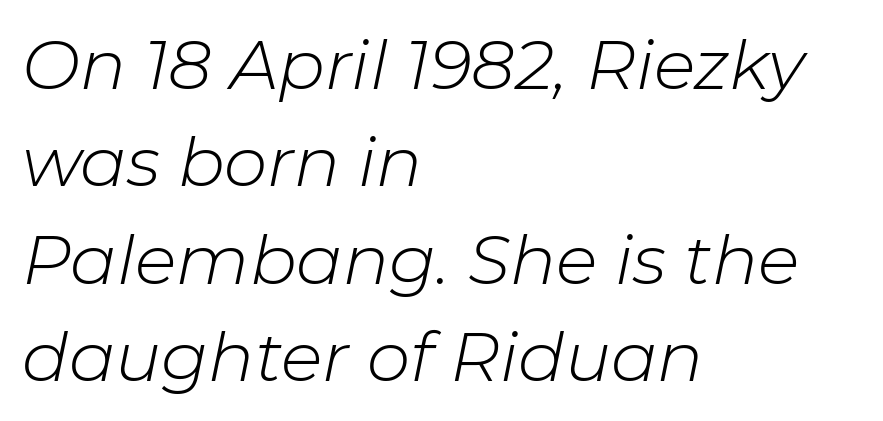
The image shows 69 px light type, italic (leaning right); set left-aligned, normal line spacing (1.41x), normal letter spacing, not underlined; low stroke contrast and a medium x-height.
